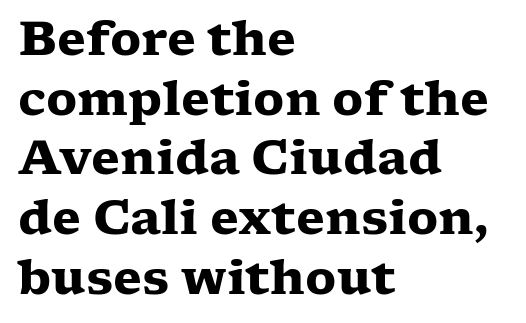
Q: Is the text bold? A: Yes.
Q: Is the text italic (slanted)? A: No, it is upright.
Q: Is the typeface a serif or a sans-serif typeface? A: Serif.
Q: Is the text underlined? A: No.
Q: How is the paragraph aligned? A: Left-aligned.
Q: Is the spacing between letters normal or unusually wide? A: Normal.
Q: Is the spacing between lines tight, normal or loose? A: Normal.
Q: Width (condensed, normal, or wide)? A: Wide.
Q: Stroke contrast? A: Low.
Q: x-height? A: Medium.
Q: Monospaced? A: No.
